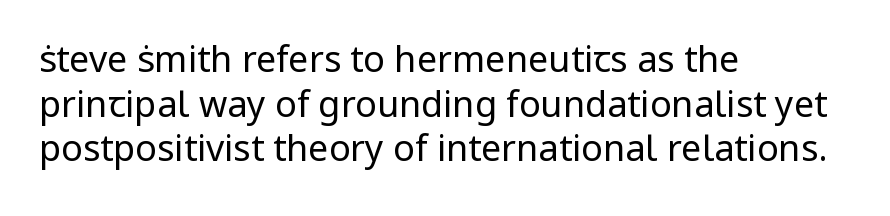
The image shows 36 px regular-weight sans-serif type, upright; set left-aligned, line spacing 1.24x, normal letter spacing, not underlined; low stroke contrast and a medium x-height.
